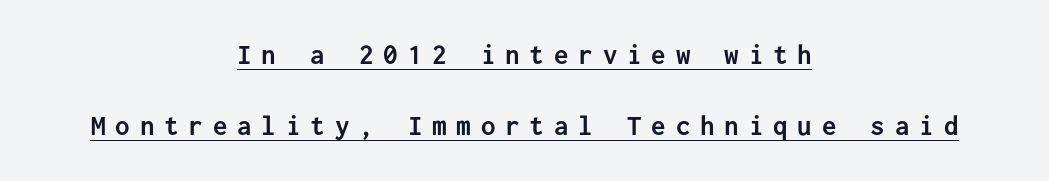
The image shows 29 px semibold sans-serif type, upright, monospaced; set centered, loose line spacing (2.45x), unusually wide letter spacing (+0.34 em), underlined; low stroke contrast and a medium x-height.
